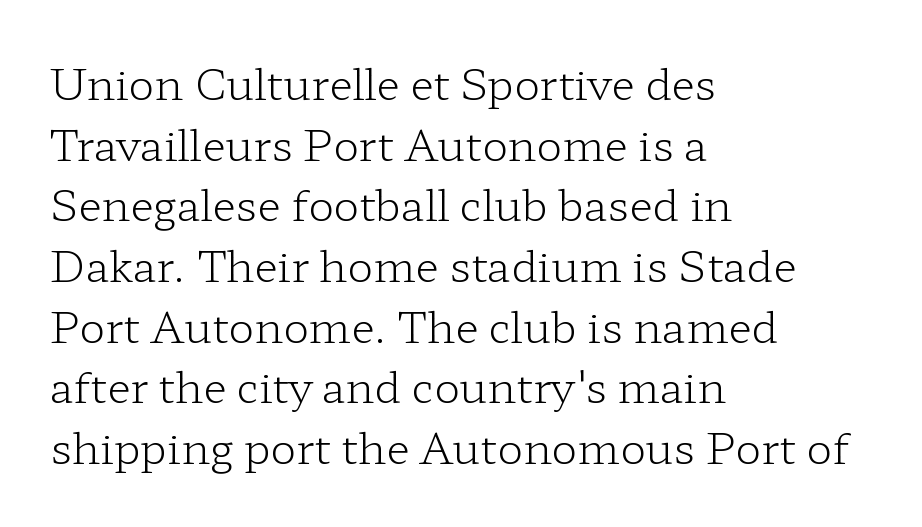
Standard letterfit; no display-style spreading of the glyphs. Words float on clear page, feet unadorned. The passage is arranged the way most books set body copy — flush left. The letters stand straight up with perfectly vertical stems. Typographically, this falls in the serif category.
